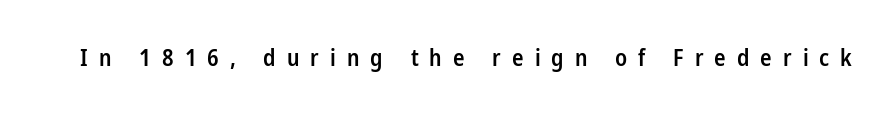
Q: Is the text bold? A: Semi-bold.
Q: Is the text italic (slanted)? A: No, it is upright.
Q: Is the text underlined? A: No.
Q: Is the spacing between letters normal or unusually wide? A: Unusually wide.
